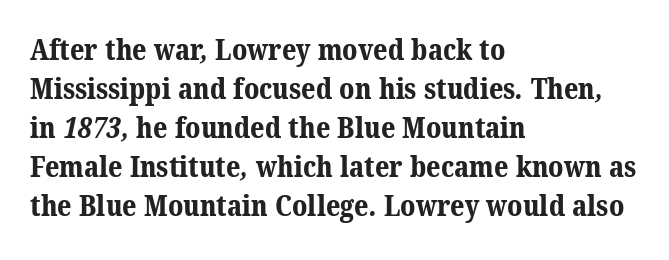
The image shows 28 px bold serif type; set left-aligned, normal line spacing (1.39x), normal letter spacing, not underlined; medium stroke contrast and a medium x-height.
